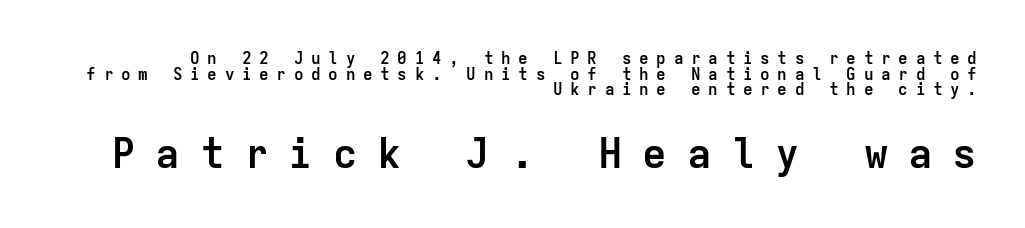
The image shows 41 px semibold sans-serif type, upright, monospaced; set right-aligned, tight line spacing (0.98x), unusually wide letter spacing (+0.48 em), not underlined; the second (bottom) block is 2.56x larger; low stroke contrast and a medium x-height.
